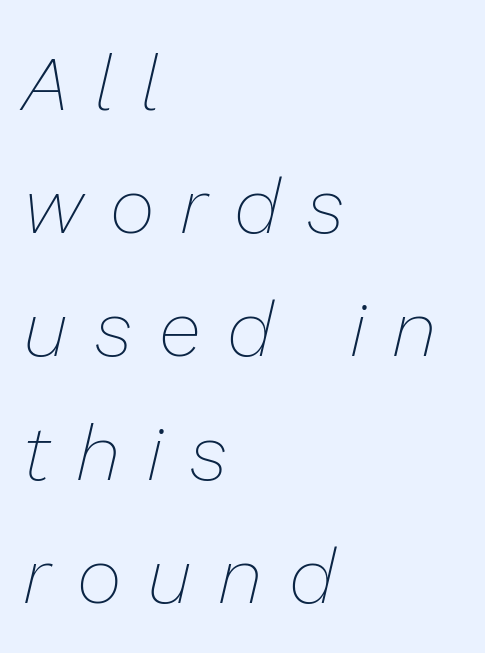
Q: Is the text bold? A: No.
Q: Is the text italic (slanted)? A: Yes, it leans right by about 13 degrees.
Q: Is the text underlined? A: No.
Q: How is the paragraph aligned? A: Left-aligned.
Q: Is the spacing between letters normal or unusually wide? A: Unusually wide.
Q: Is the spacing between lines tight, normal or loose? A: Normal.
Q: Width (condensed, normal, or wide)? A: Normal.
Q: Stroke contrast? A: Low.
Q: x-height? A: Medium.
Q: Monospaced? A: No.
